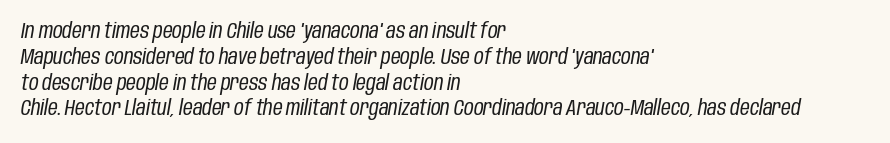
The image shows 21 px text type, italic (leaning right); set left-aligned, line spacing 1.23x, normal letter spacing, not underlined.
